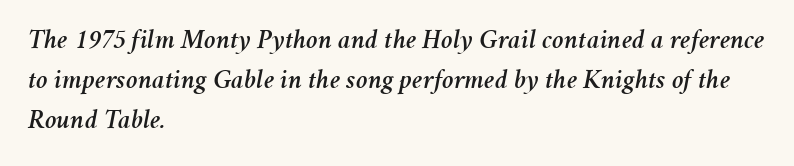
{"italic": "yes", "lean": "right", "slant_degrees": 11, "width": "normal", "stroke_contrast": "medium", "x_height": "medium", "monospaced": "no", "underline": "no", "align": "left", "line_spacing": "normal", "line_spacing_ratio": 1.43, "letter_spacing": "normal", "letter_spacing_em": 0.0, "glyph_px": 28}
